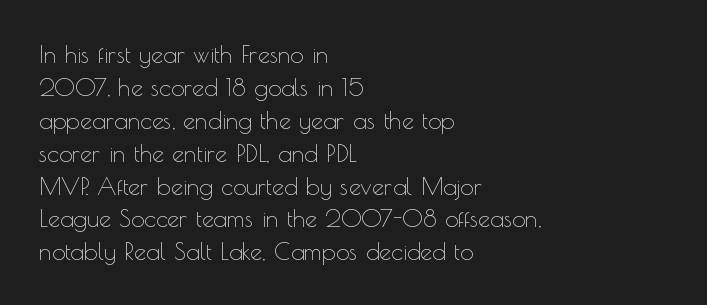
The image shows 24 px text type, upright; set left-aligned, normal line spacing (1.37x), normal letter spacing, not underlined.
